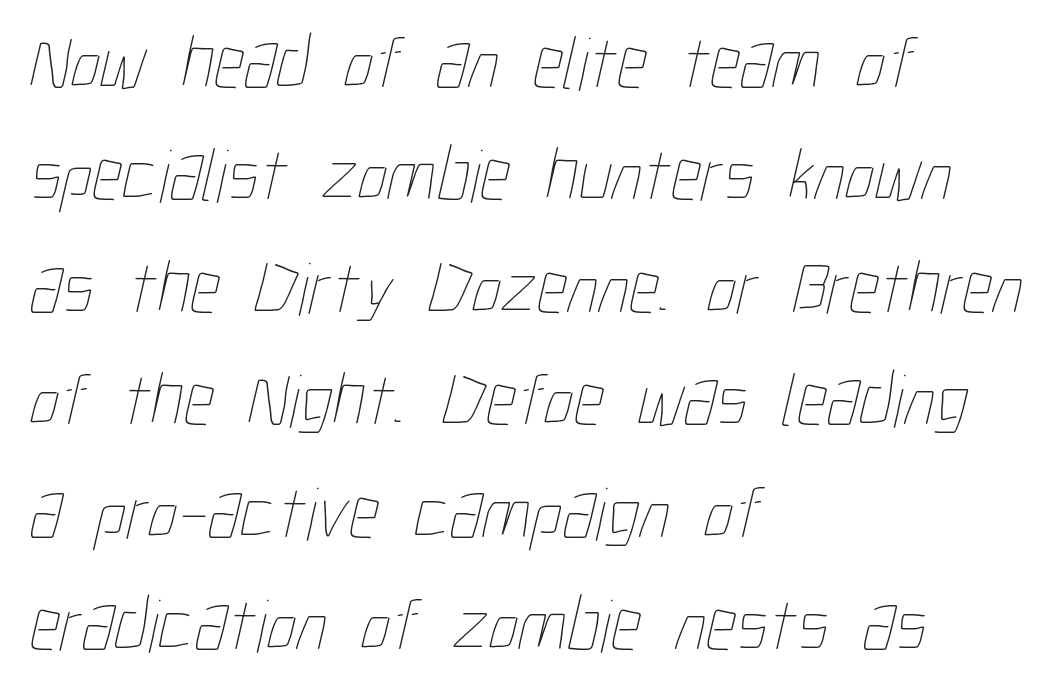
Casual observation: everything's shoved over to the left. Regarding leading, the lines here are spaced in the standard way. You could call the tracking neutral — neither tight nor loose. These lines are rendered in a variable-pitch font. The specimen omits any rule beneath the text block's lines.
